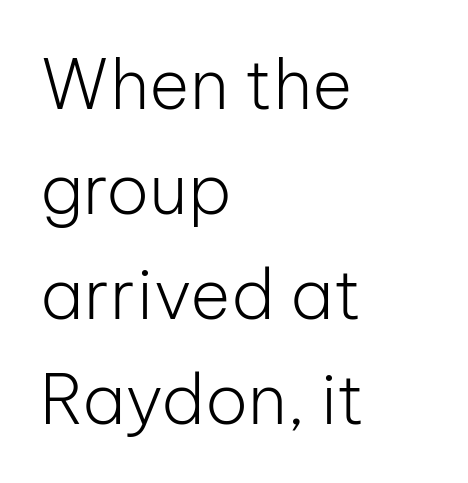
{"serif": "no", "italic": "no", "bold": "no", "weight": "light", "width": "normal", "stroke_contrast": "low", "x_height": "medium", "monospaced": "no", "underline": "no", "align": "left", "line_spacing": "normal", "line_spacing_ratio": 1.52, "letter_spacing": "normal", "letter_spacing_em": 0.0, "glyph_px": 69}
